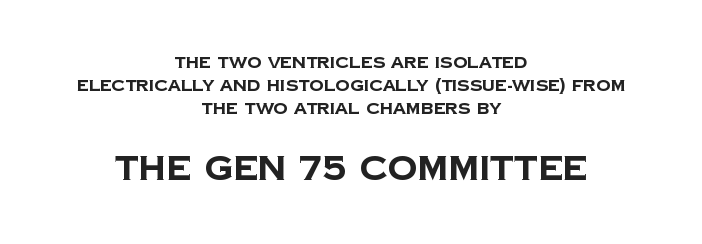
The type family on display is of the sans-serif kind. Both edges are ragged and mirror each other, which tells us the setting is centered. Does the bottom block carry the larger type? Yes, it does. Spacing verdict: proportional, widths tailored to each character. Bold? Absolutely — the strokes are thick and heavy. Each row of text sits above clean, open space.
